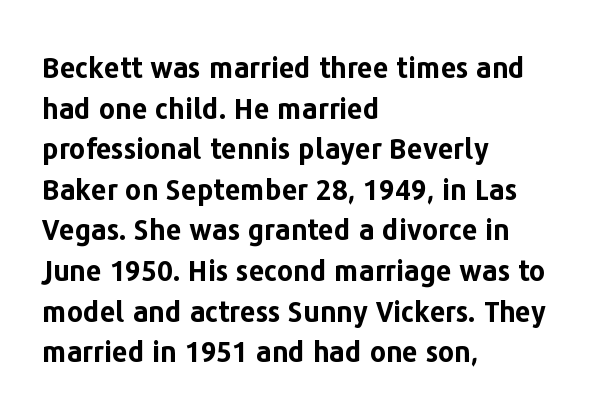
{"serif": "no", "italic": "no", "bold": "yes", "weight": "bold", "width": "normal", "stroke_contrast": "low", "x_height": "medium", "monospaced": "no", "underline": "no", "align": "left", "line_spacing": "normal", "line_spacing_ratio": 1.45, "letter_spacing": "normal", "letter_spacing_em": 0.0, "glyph_px": 28}
